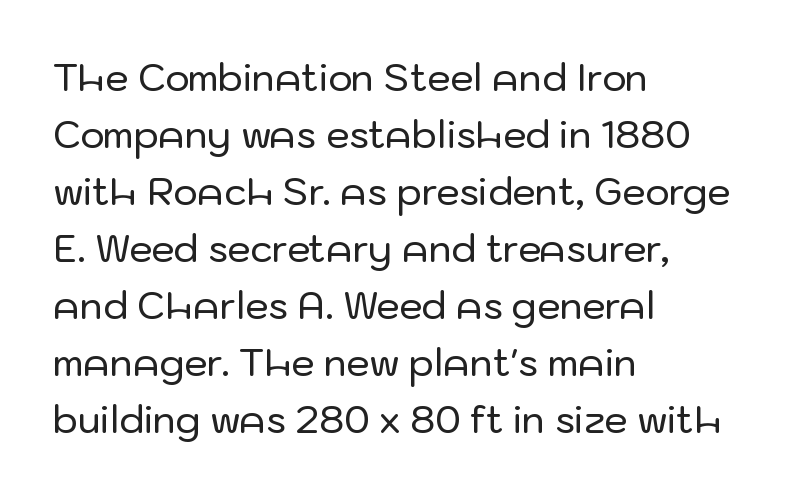
Q: Is the text italic (slanted)? A: No, it is upright.
Q: Is the typeface a serif or a sans-serif typeface? A: Sans-serif.
Q: Is the text underlined? A: No.
Q: How is the paragraph aligned? A: Left-aligned.
Q: Is the spacing between letters normal or unusually wide? A: Normal.
Q: Is the spacing between lines tight, normal or loose? A: Normal.
Q: Width (condensed, normal, or wide)? A: Normal.
Q: Stroke contrast? A: Low.
Q: x-height? A: Medium.
Q: Monospaced? A: No.
